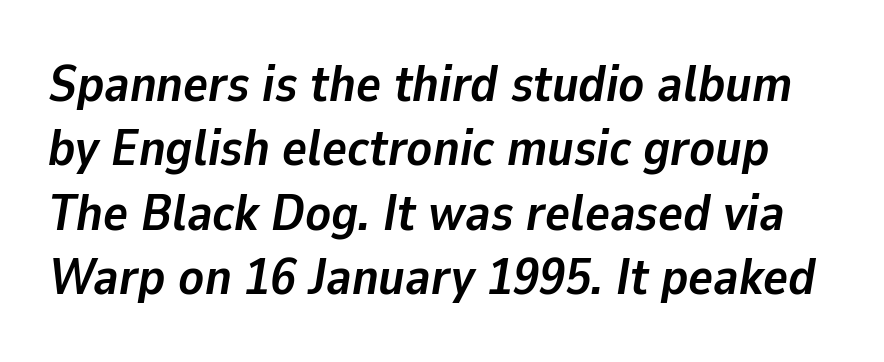
Q: Is the text bold? A: Yes.
Q: Is the text italic (slanted)? A: Yes, it leans right by about 9 degrees.
Q: Is the text underlined? A: No.
Q: Is the spacing between letters normal or unusually wide? A: Normal.
Q: Width (condensed, normal, or wide)? A: Normal.
Q: Stroke contrast? A: Low.
Q: x-height? A: Medium.
Q: Monospaced? A: No.
